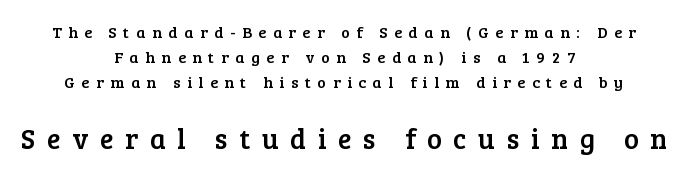
Is there much room between lines? A standard amount, neither cramped nor airy. A serif font was chosen for this passage. No italicization has been applied; the sample stays upright. The glyphs are unaccompanied by any horizontal stroke below them. The passage shown has open, widely tracked lettering throughout.
